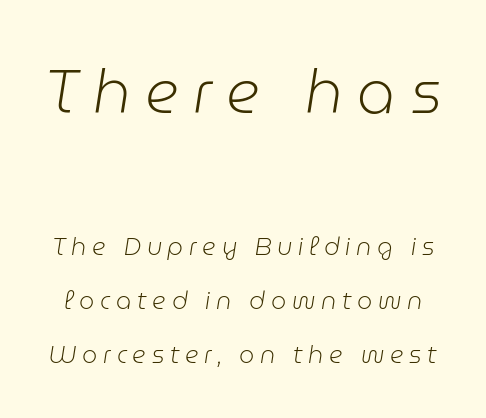
Type size steps down from the first block to the second. No extra ink here — the face is not bold. Does the lettering tilt? It does — this is italic. Words appear elongated and porous because spacing is wide.
